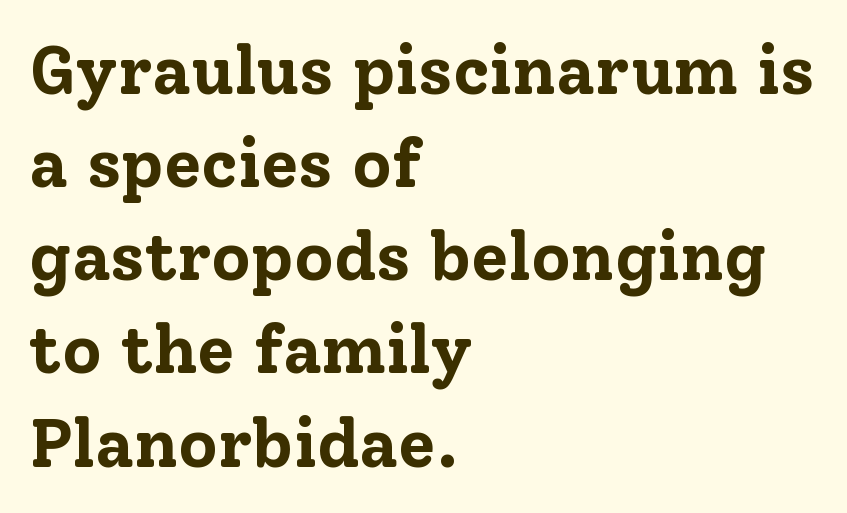
Baseline-to-baseline distance is the conventional proportion of letter height. Strong, thick strokes mark this as bold type. Each letter keeps its own natural width here, so spacing adapts to shape. Stroke terminals: seriffed.
